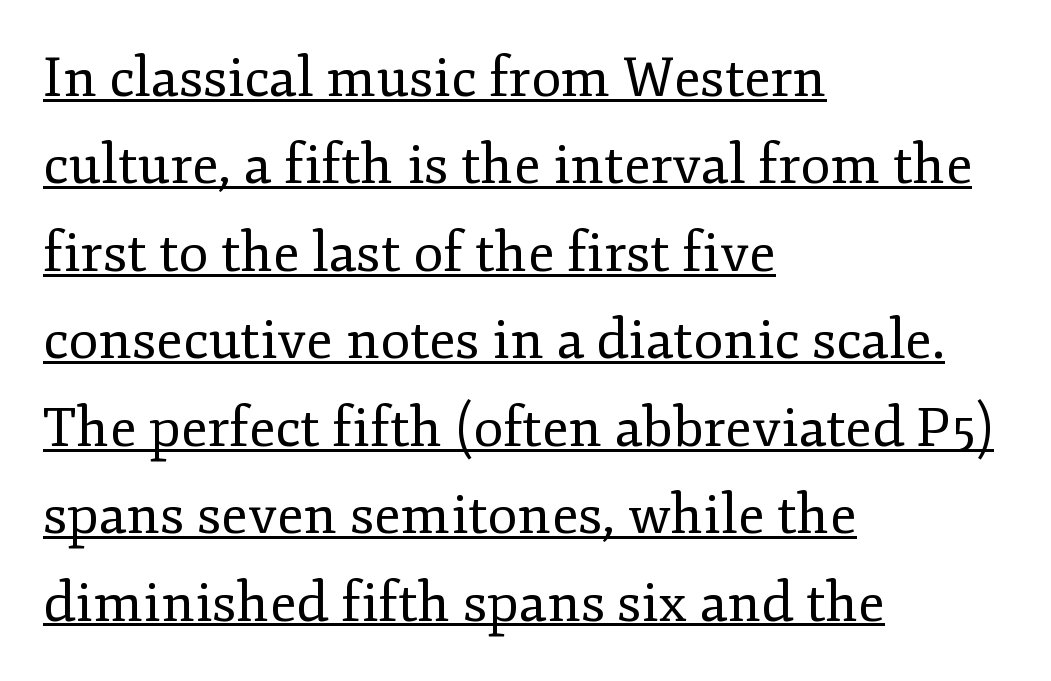
Q: Is the text bold? A: No.
Q: Is the text italic (slanted)? A: No, it is upright.
Q: Is the typeface a serif or a sans-serif typeface? A: Serif.
Q: Is the text underlined? A: Yes.
Q: How is the paragraph aligned? A: Left-aligned.
Q: Is the spacing between letters normal or unusually wide? A: Normal.
Q: Is the spacing between lines tight, normal or loose? A: Normal.
Q: Width (condensed, normal, or wide)? A: Normal.
Q: Stroke contrast? A: Low.
Q: x-height? A: Small.
Q: Monospaced? A: No.
